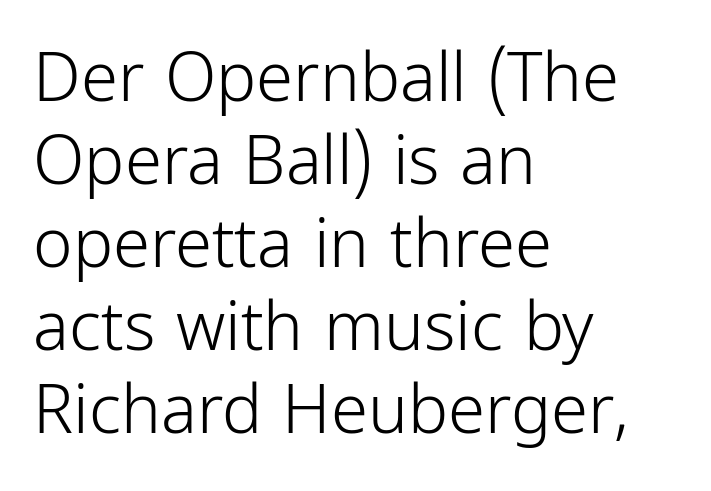
Q: Is the text bold? A: No.
Q: Is the text italic (slanted)? A: No, it is upright.
Q: Is the typeface a serif or a sans-serif typeface? A: Sans-serif.
Q: Is the text underlined? A: No.
Q: How is the paragraph aligned? A: Left-aligned.
Q: Is the spacing between letters normal or unusually wide? A: Normal.
Q: Width (condensed, normal, or wide)? A: Condensed.
Q: Stroke contrast? A: Low.
Q: x-height? A: Medium.
Q: Monospaced? A: No.
